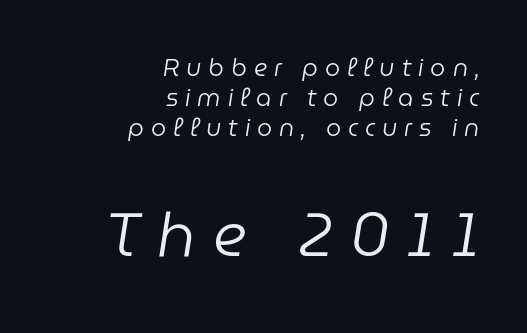
Of the two passages, the one underneath uses the larger point size. The passage shown is typed in a proportional face where columns would drift. Italic: yes, the glyphs are oblique. Loose tracking; the words dissolve into strings of separated letters. This sample is right-justified, so line beginnings fall wherever the words allow. Caption: face not bold, strokes unweighted.
